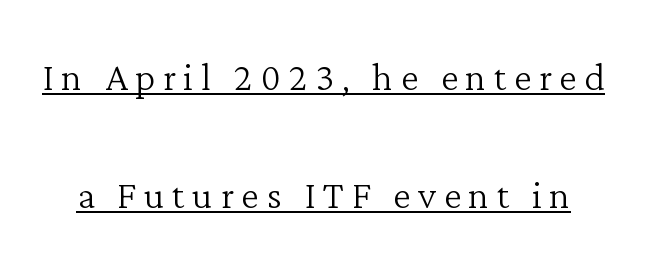
The image shows 50 px light serif type, upright; set loose line spacing (2.36x), underlined; low stroke contrast and a medium x-height.
